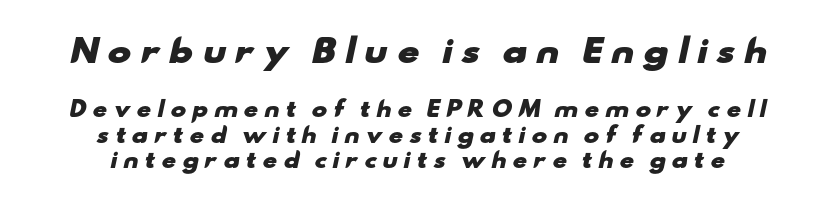
The image shows 32 px heavy, wide sans-serif type; set centered, line spacing 1.21x, unusually wide letter spacing (+0.25 em), not underlined; the first (top) block is 1.52x larger; low stroke contrast and a small x-height.
